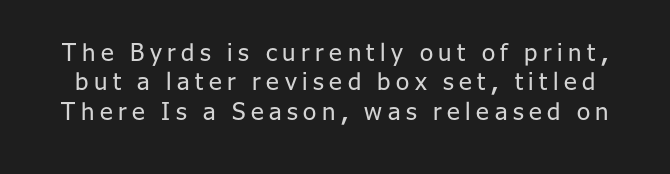
Short note: letters widely spaced. Beneath every word, the page is bare. The typeface has the unassuming heft of standard copy or less. Upright lettering throughout.
